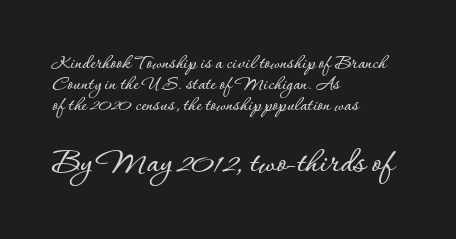
The image shows 35 px text type; set left-aligned, tight line spacing (1.06x), normal letter spacing, not underlined; the second (bottom) block is 1.75x larger; low stroke contrast and a small x-height.
